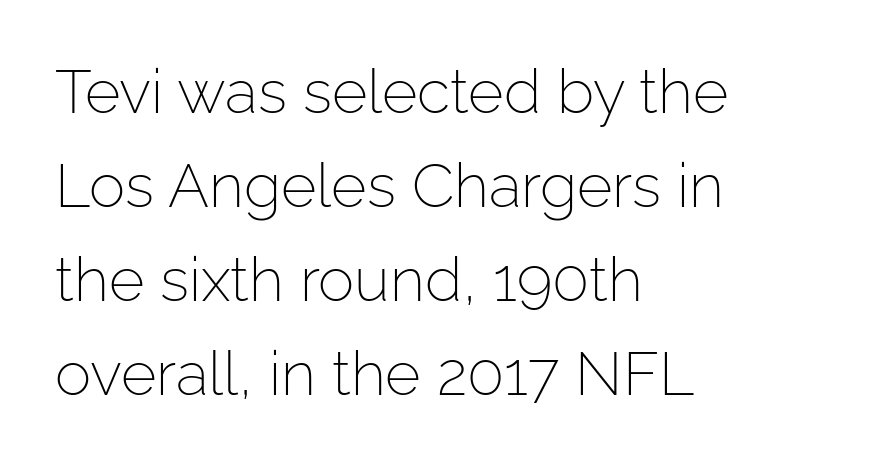
{"serif": "no", "italic": "no", "bold": "no", "weight": "light", "width": "normal", "stroke_contrast": "low", "x_height": "medium", "monospaced": "no", "underline": "no", "align": "left", "line_spacing": "normal", "line_spacing_ratio": 1.54, "letter_spacing": "normal", "letter_spacing_em": 0.0, "glyph_px": 61}
